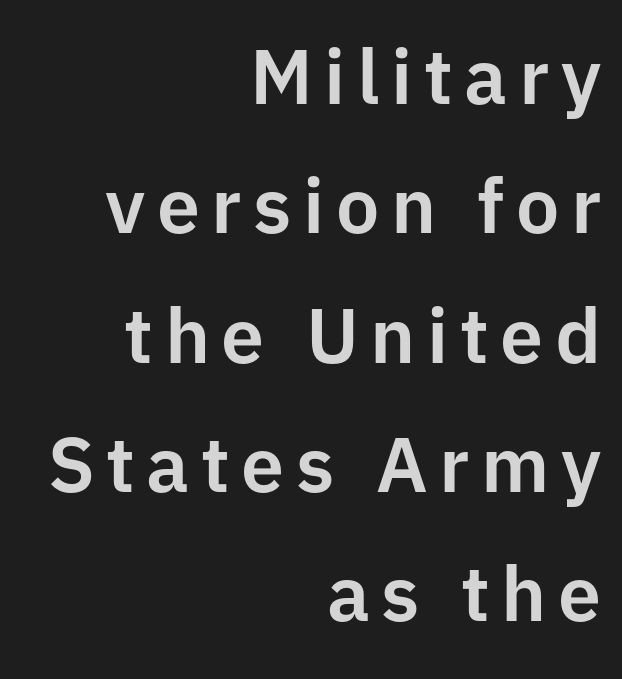
Observe the absence of serifs on each vertical stroke in this sample. Line ends are locked; line starts wander. Varying glyph widths throughout — classic text-font behaviour. The lines sit at an ordinary, default distance from one another.
